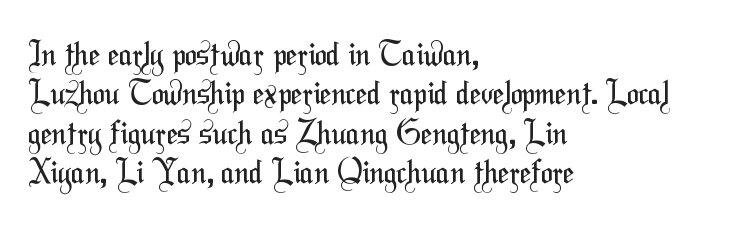
Layout note: lines flush left. Bare-footed words on every line. Here the designer chose a conventional face with non-uniform glyph widths. Does extra space separate the letters? No, they use regular spacing.
